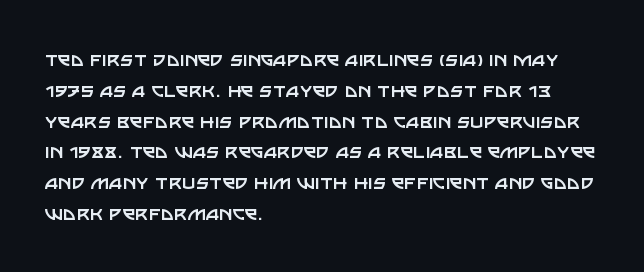
Q: Is the text bold? A: No.
Q: Is the text italic (slanted)? A: No, it is upright.
Q: Is the text underlined? A: No.
Q: How is the paragraph aligned? A: Left-aligned.
Q: Is the spacing between letters normal or unusually wide? A: Normal.
Q: Is the spacing between lines tight, normal or loose? A: Normal.
